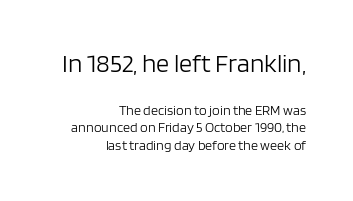
The image shows 26 px text type, upright; set right-aligned, normal line spacing (1.26x), normal letter spacing, not underlined; the first (top) block is 1.86x larger.
